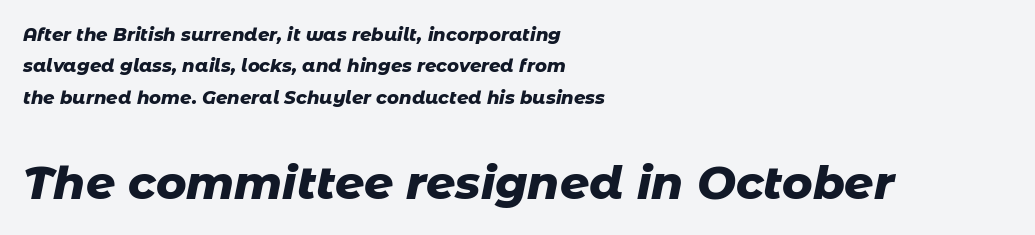
The image shows 46 px heavy type, italic (leaning right); set left-aligned, line spacing 1.75x, normal letter spacing, not underlined; the second (bottom) block is 2.56x larger; low stroke contrast and a medium x-height.
